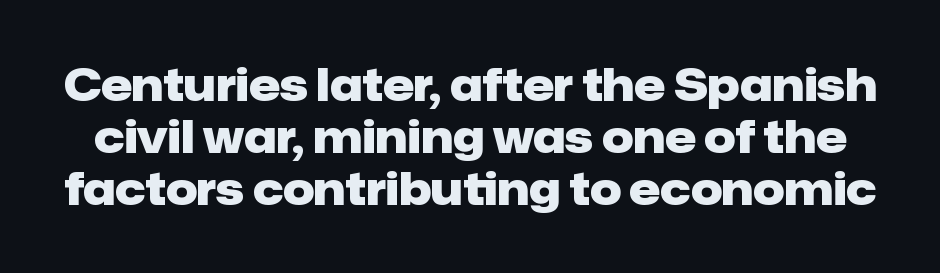
The image shows 44 px heavy sans-serif type, upright; set line spacing 1.18x, normal letter spacing, not underlined; low stroke contrast and a medium x-height.
